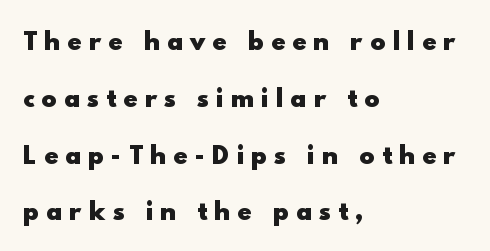
The image shows 23 px bold type, upright; set left-aligned, loose line spacing (2.47x), unusually wide letter spacing (+0.33 em), not underlined.
